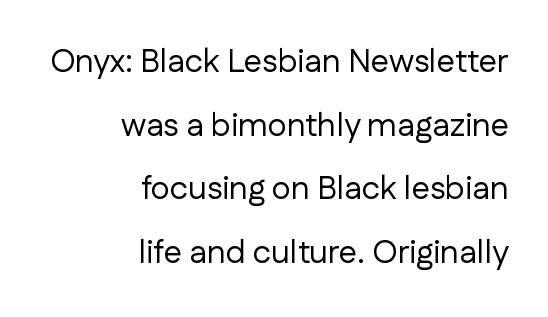
{"serif": "no", "italic": "no", "bold": "no", "weight": "regular", "width": "normal", "stroke_contrast": "low", "x_height": "medium", "monospaced": "no", "underline": "no", "align": "right", "line_spacing": "loose", "line_spacing_ratio": 1.93, "letter_spacing": "normal", "letter_spacing_em": 0.0, "glyph_px": 33}
